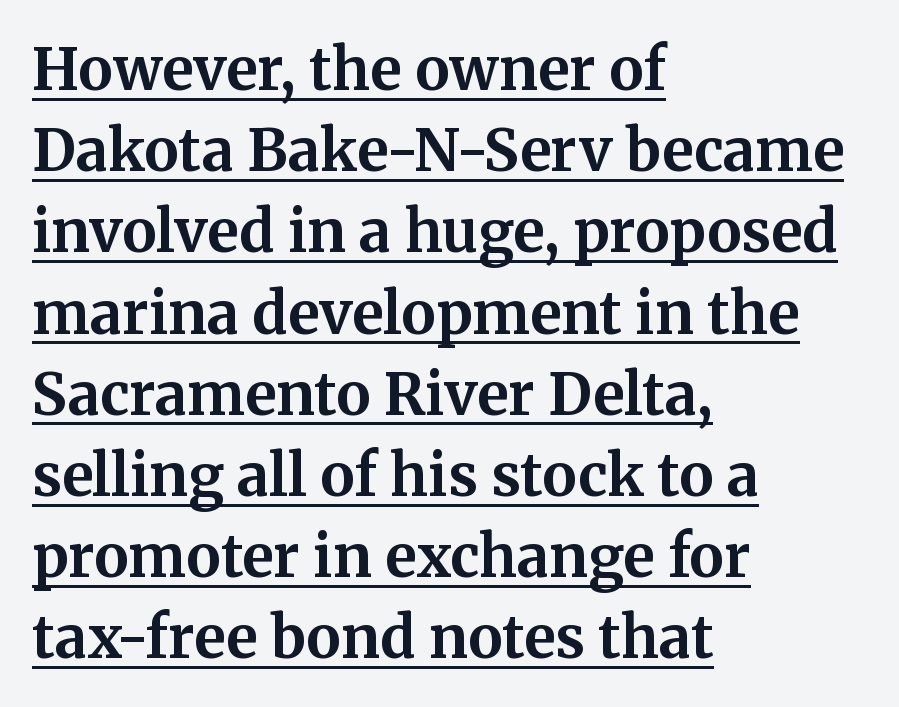
The image shows 58 px bold serif type, upright; set left-aligned, normal line spacing (1.4x), normal letter spacing, underlined; medium stroke contrast and a medium x-height.
